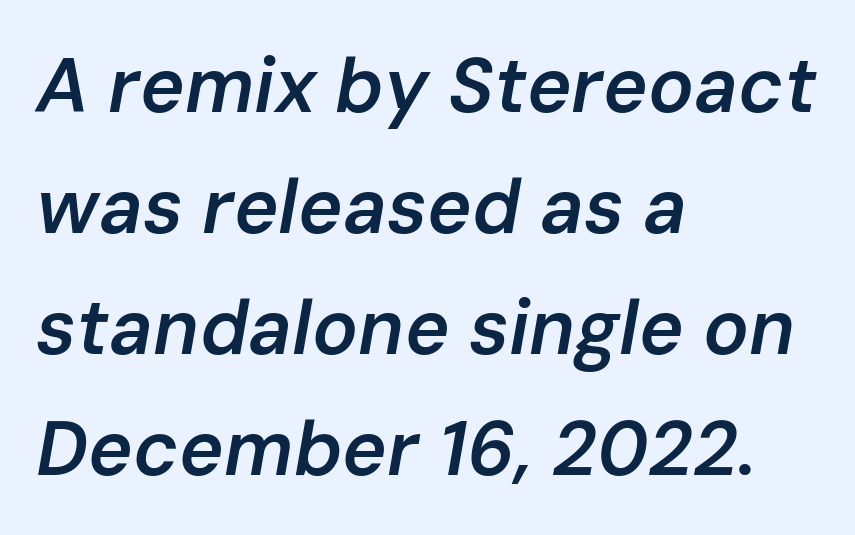
Do the characters align in a grid? No, the font is proportional. This rendering leaves character spacing at its baseline value. The leading is moderate, giving the passage an even texture. The rag falls on the right side of this text block.
